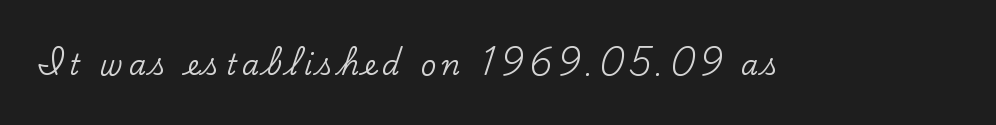
Is this a fixed-width face? No — the glyphs have proportional, varying widths. A typesetter would label this face a serif. Tracking here is generous; glyphs stand well apart from one another.
